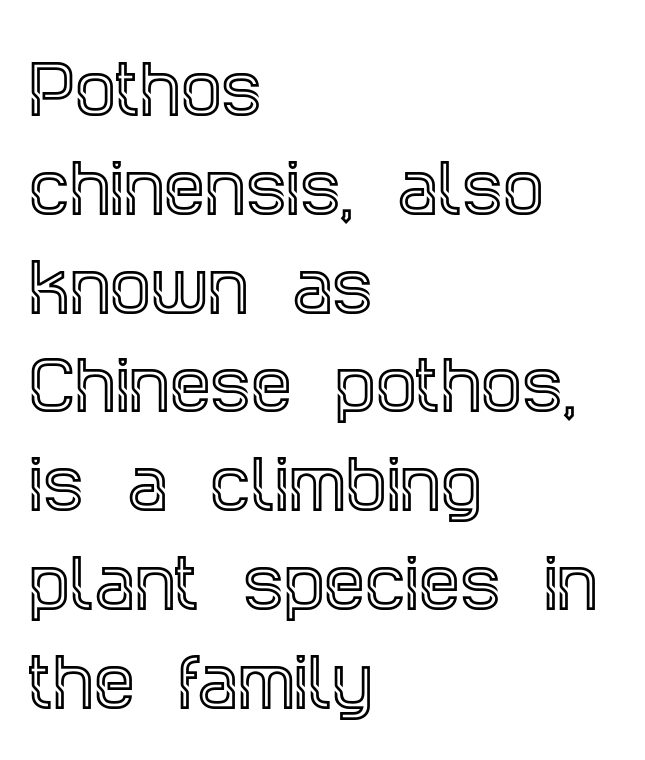
{"serif": "yes", "italic": "no", "width": "condensed", "x_height": "large", "monospaced": "no", "underline": "no", "align": "left", "line_spacing": "normal", "line_spacing_ratio": 1.52, "letter_spacing": "normal", "letter_spacing_em": 0.0, "glyph_px": 65}
